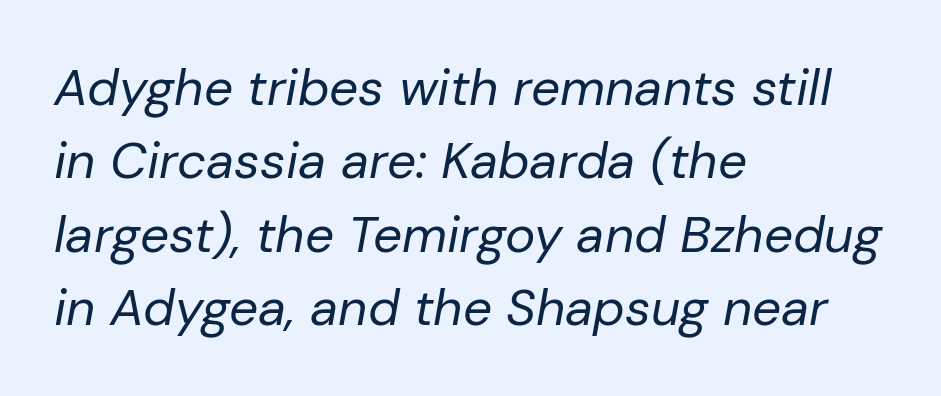
Spacing between characters is what you'd get straight out of the box. The specimen reads as italic at a glance. No chunkiness to these letters — they're not bold. A bare baseline throughout the passage.
